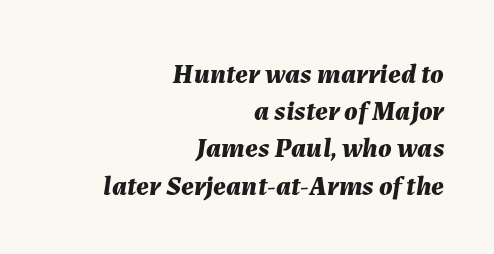
{"italic": "yes", "lean": "right", "slant_degrees": 7, "bold": "yes", "weight": "bold", "width": "normal", "stroke_contrast": "medium", "x_height": "medium", "monospaced": "no", "underline": "no", "align": "right", "line_spacing": "normal", "line_spacing_ratio": 1.33, "letter_spacing": "normal", "letter_spacing_em": 0.0, "glyph_px": 28}
